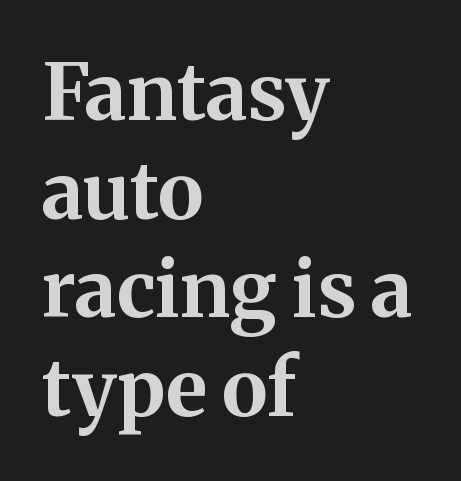
The image shows 79 px bold serif type, upright; set left-aligned, normal line spacing (1.25x), normal letter spacing, not underlined; medium stroke contrast and a medium x-height.
